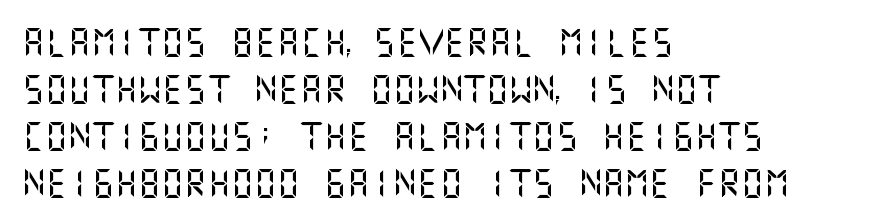
Q: Is the text italic (slanted)? A: No, it is upright.
Q: Is the typeface a serif or a sans-serif typeface? A: Sans-serif.
Q: Is the text underlined? A: No.
Q: How is the paragraph aligned? A: Left-aligned.
Q: Is the spacing between letters normal or unusually wide? A: Normal.
Q: Is the spacing between lines tight, normal or loose? A: Normal.
Q: Width (condensed, normal, or wide)? A: Normal.
Q: Stroke contrast? A: Medium.
Q: x-height? A: Large.
